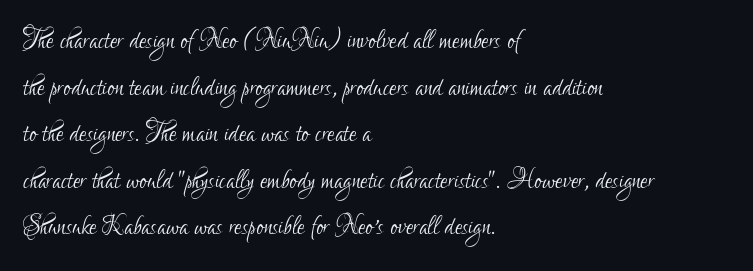
The image shows 33 px light, condensed sans-serif type; set left-aligned, normal line spacing (1.41x), normal letter spacing, not underlined; low stroke contrast and a small x-height.
